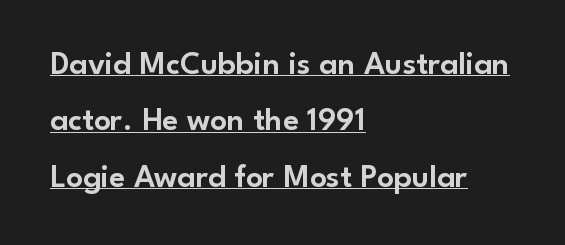
The image shows 33 px sans-serif type, upright; set left-aligned, line spacing 1.71x, normal letter spacing, underlined; low stroke contrast and a small x-height.
